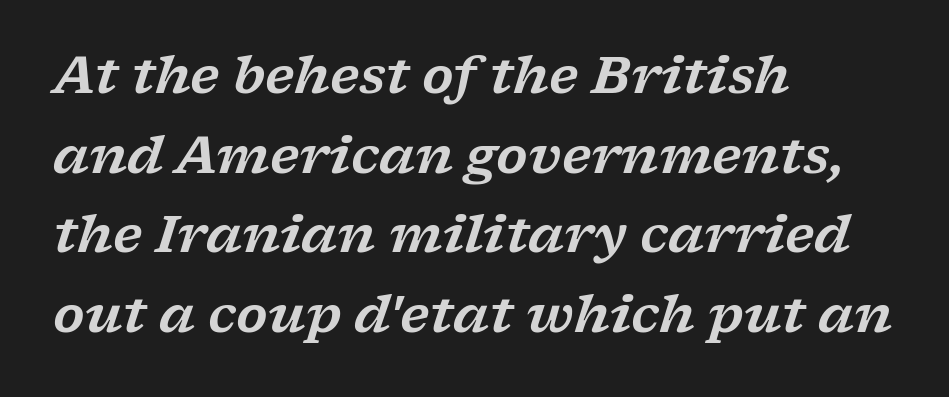
{"serif": "yes", "italic": "yes", "lean": "right", "slant_degrees": 17, "width": "wide", "stroke_contrast": "low", "x_height": "medium", "monospaced": "no", "underline": "no", "align": "left", "line_spacing": "normal", "line_spacing_ratio": 1.56, "letter_spacing": "normal", "letter_spacing_em": 0.0, "glyph_px": 51}
